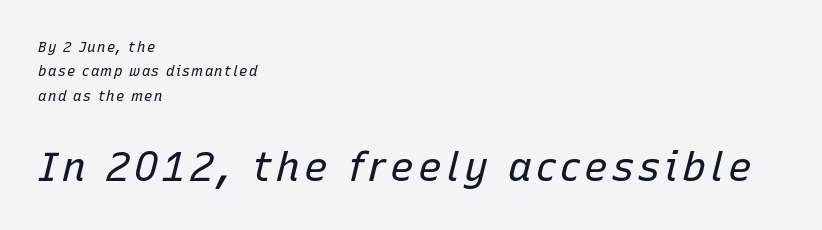
A bare baseline throughout the passage. You get the small type first, then a jump to larger type. Varying glyph widths throughout — classic text-font behaviour. The rendering anchors every line to the left-hand side. These glyphs show unthickened strokes, regular width or finer. Compared with ordinary roman type, these characters are visibly tilted.
